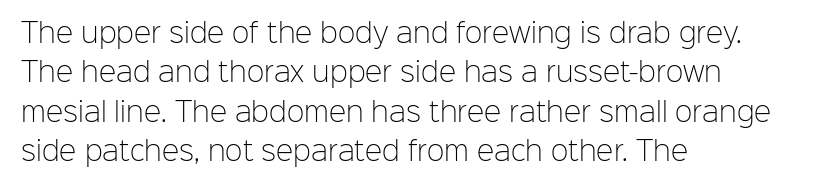
Q: Is the text bold? A: No.
Q: Is the text italic (slanted)? A: No, it is upright.
Q: Is the text underlined? A: No.
Q: How is the paragraph aligned? A: Left-aligned.
Q: Is the spacing between letters normal or unusually wide? A: Normal.
Q: Is the spacing between lines tight, normal or loose? A: Normal.
